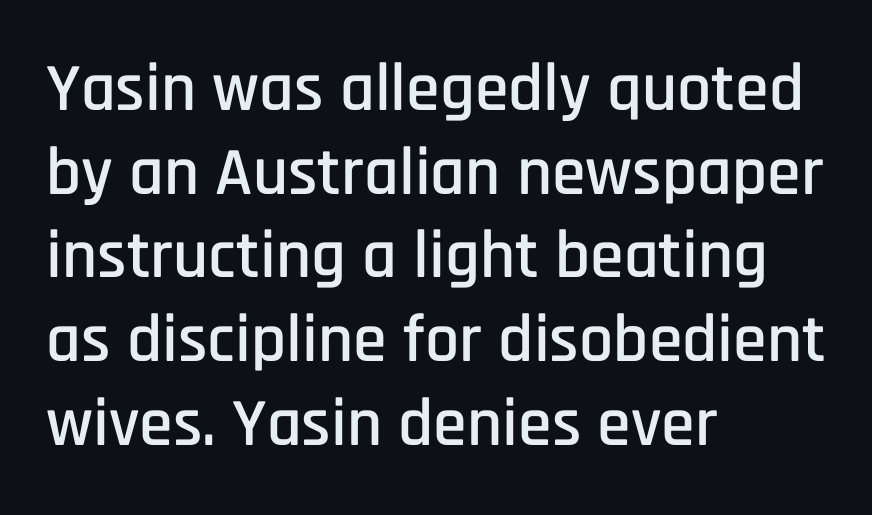
Q: Is the text italic (slanted)? A: No, it is upright.
Q: Is the typeface a serif or a sans-serif typeface? A: Sans-serif.
Q: Is the text underlined? A: No.
Q: How is the paragraph aligned? A: Left-aligned.
Q: Is the spacing between letters normal or unusually wide? A: Normal.
Q: Width (condensed, normal, or wide)? A: Condensed.
Q: Stroke contrast? A: Low.
Q: x-height? A: Large.
Q: Monospaced? A: No.
